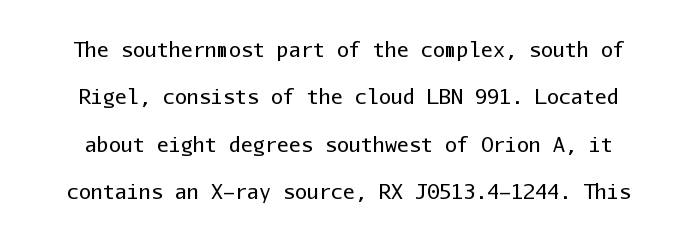
This reads as an unemphasized weight, regular at the heaviest. No word sits above an underline. The line texture is even and compact thanks to regular tracking. This sample uses an upright cut, with every glyph sitting square on the baseline.
